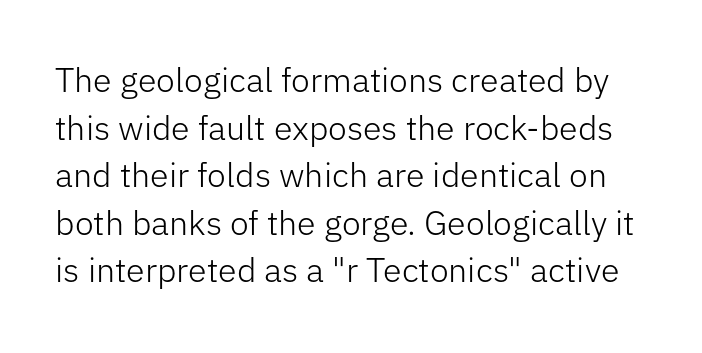
{"serif": "no", "italic": "no", "bold": "no", "weight": "light", "width": "normal", "stroke_contrast": "low", "x_height": "medium", "monospaced": "no", "underline": "no", "line_spacing": "normal", "line_spacing_ratio": 1.4, "letter_spacing": "normal", "letter_spacing_em": 0.0, "glyph_px": 34}
